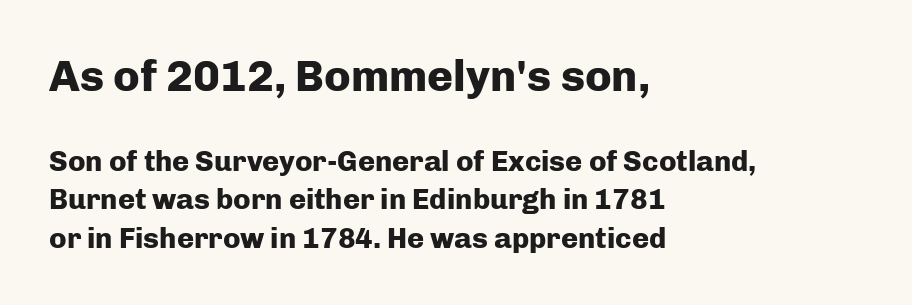
The image shows 44 px heavy sans-serif type, upright; set left-aligned, normal line spacing (1.33x), normal letter spacing, not underlined; the first (top) block is 1.52x larger; low stroke contrast and a medium x-height.
